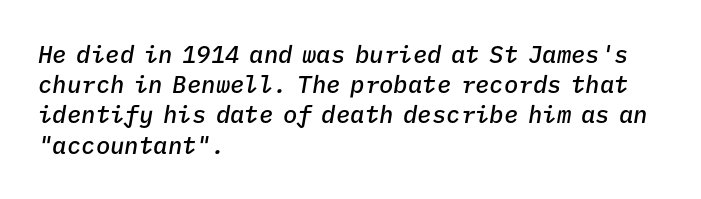
{"italic": "yes", "lean": "right", "slant_degrees": 9, "bold": "semi", "underline": "no", "align": "left", "line_spacing": "normal", "line_spacing_ratio": 1.26, "letter_spacing": "normal", "letter_spacing_em": 0.0, "glyph_px": 24}
